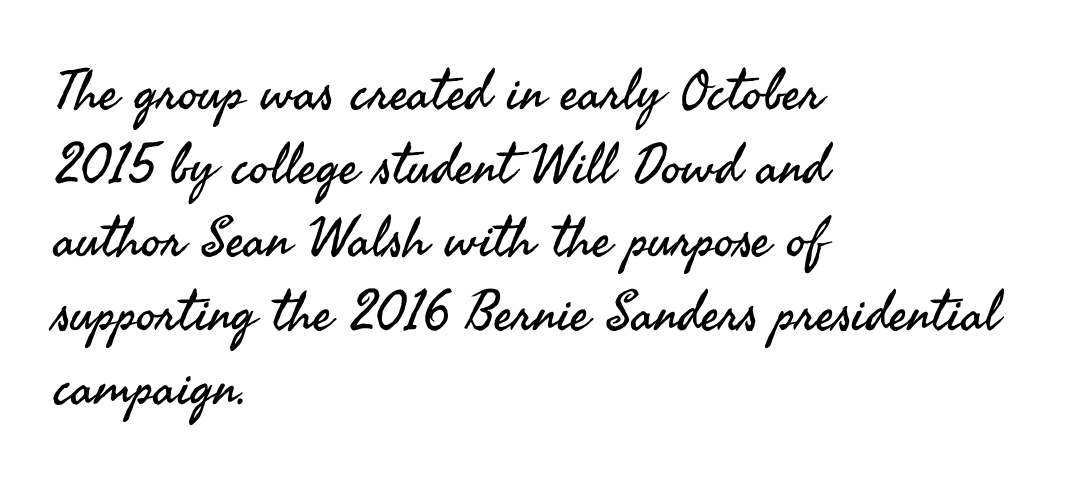
The image shows 55 px regular-weight sans-serif type; set left-aligned, normal line spacing (1.34x), normal letter spacing, not underlined; medium stroke contrast and a small x-height.
